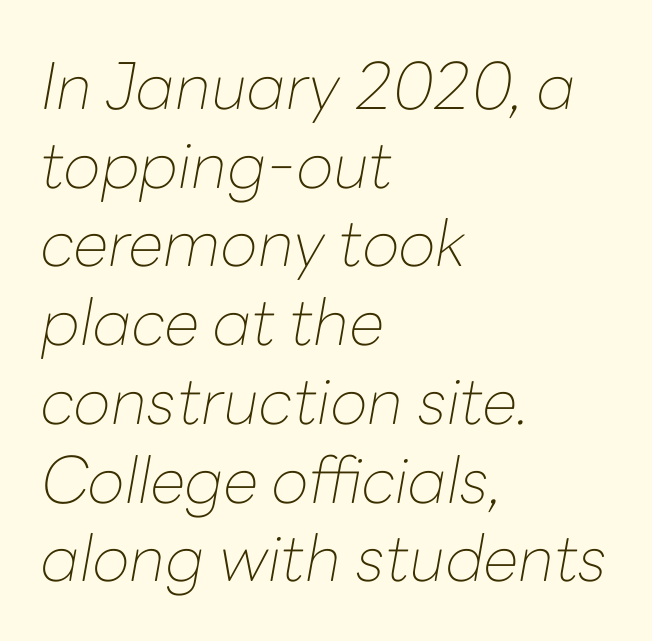
{"italic": "yes", "lean": "right", "slant_degrees": 10, "bold": "no", "weight": "thin", "width": "normal", "stroke_contrast": "low", "x_height": "medium", "monospaced": "no", "underline": "no", "align": "left", "line_spacing_ratio": 1.23, "letter_spacing": "normal", "letter_spacing_em": 0.0, "glyph_px": 64}
